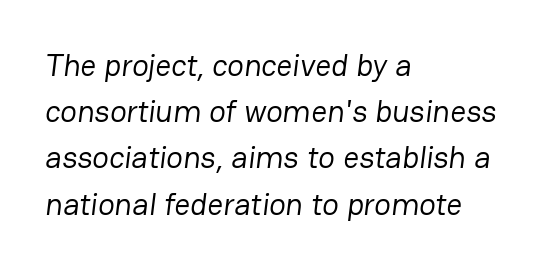
The image shows 31 px regular-weight sans-serif type; set left-aligned, normal line spacing (1.49x), normal letter spacing, not underlined; low stroke contrast and a medium x-height.
